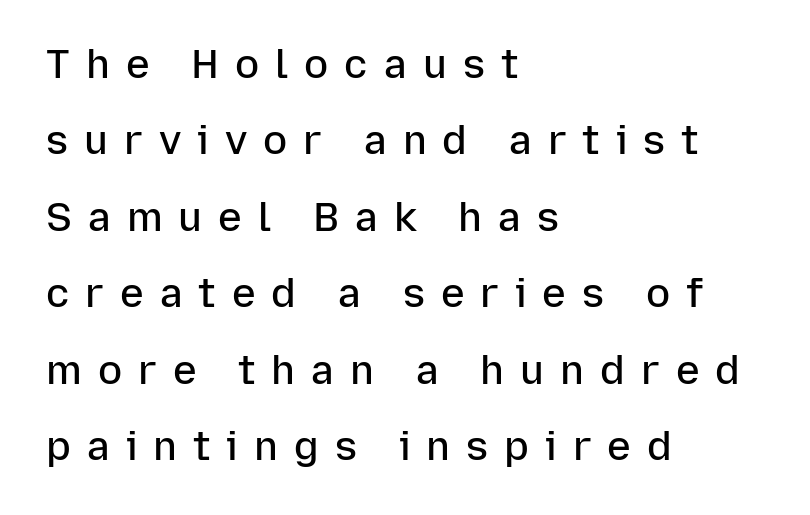
{"serif": "no", "italic": "no", "bold": "semi", "weight": "semibold", "width": "normal", "stroke_contrast": "low", "x_height": "medium", "monospaced": "no", "underline": "no", "align": "left", "line_spacing": "loose", "line_spacing_ratio": 1.91, "letter_spacing": "wide", "letter_spacing_em": 0.4, "glyph_px": 40}
